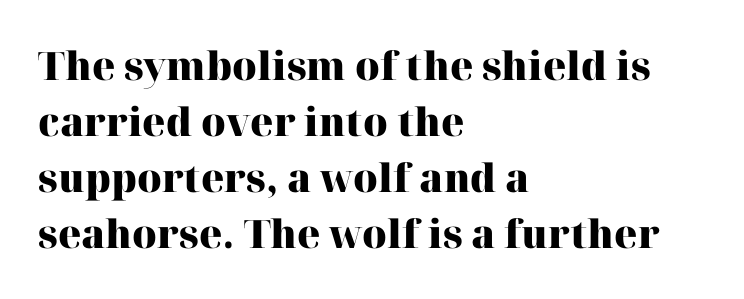
{"serif": "yes", "italic": "no", "bold": "yes", "weight": "heavy", "width": "normal", "stroke_contrast": "high", "x_height": "medium", "monospaced": "no", "underline": "no", "align": "left", "line_spacing": "normal", "line_spacing_ratio": 1.44, "letter_spacing": "normal", "letter_spacing_em": 0.0, "glyph_px": 39}
